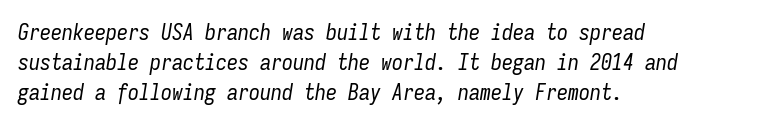
The image shows 22 px text type, italic (leaning right); set left-aligned, normal line spacing (1.37x), normal letter spacing, not underlined.
